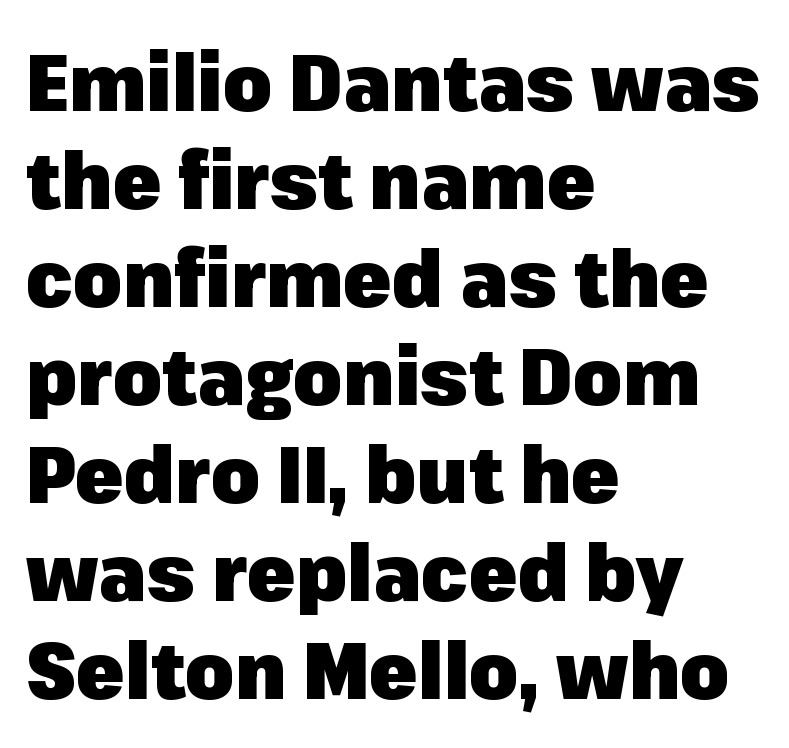
Q: Is the text bold? A: Yes.
Q: Is the text italic (slanted)? A: No, it is upright.
Q: Is the typeface a serif or a sans-serif typeface? A: Sans-serif.
Q: Is the text underlined? A: No.
Q: How is the paragraph aligned? A: Left-aligned.
Q: Is the spacing between letters normal or unusually wide? A: Normal.
Q: Width (condensed, normal, or wide)? A: Normal.
Q: Stroke contrast? A: Low.
Q: x-height? A: Medium.
Q: Monospaced? A: No.
